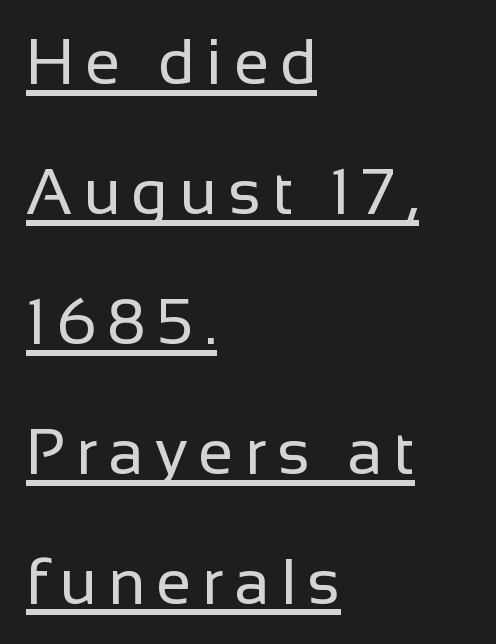
A typesetter would mark this as roman, not italic. The typesetting does not lean heavy: it is not bold. The font family rendered here belongs to the sans-serif group. Underlined type. Summary of vertical rhythm: relaxed, with wide interline spacing.
